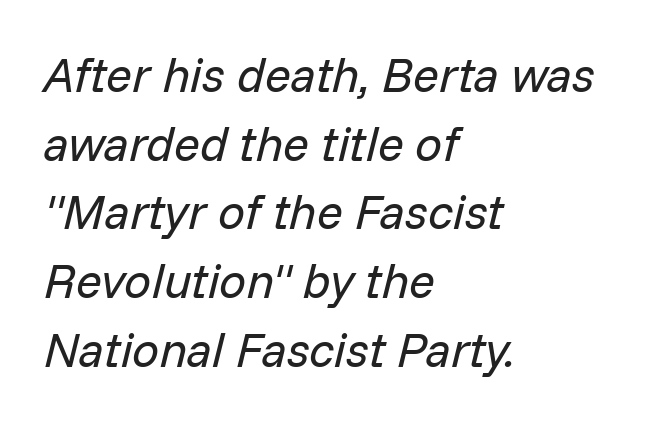
{"italic": "yes", "lean": "right", "slant_degrees": 14, "bold": "no", "weight": "regular", "width": "normal", "stroke_contrast": "low", "x_height": "medium", "monospaced": "no", "underline": "no", "align": "left", "line_spacing": "normal", "line_spacing_ratio": 1.43, "letter_spacing": "normal", "letter_spacing_em": 0.0, "glyph_px": 48}
